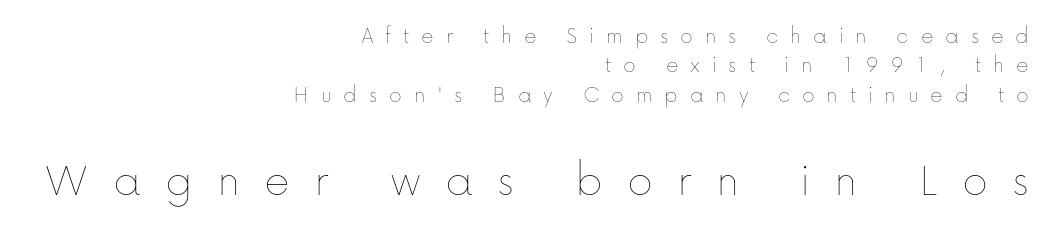
The image shows 49 px thin type, upright; set right-aligned, line spacing 1.22x, unusually wide letter spacing (+0.49 em), not underlined; the second (bottom) block is 2.04x larger; low stroke contrast and a medium x-height.
